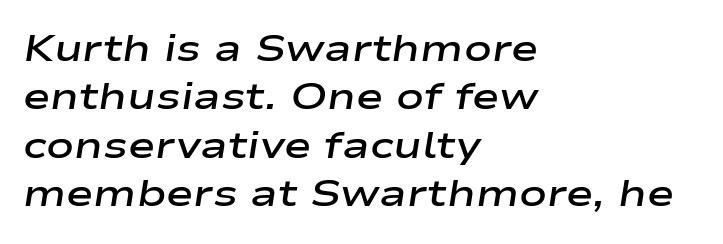
{"italic": "yes", "lean": "right", "slant_degrees": 9, "bold": "semi", "weight": "semibold", "width": "wide", "stroke_contrast": "low", "x_height": "medium", "monospaced": "no", "underline": "no", "align": "left", "line_spacing": "normal", "line_spacing_ratio": 1.31, "letter_spacing": "normal", "letter_spacing_em": 0.0, "glyph_px": 37}
